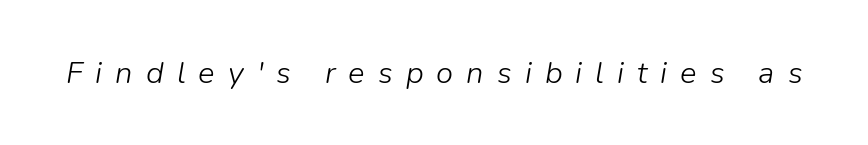
Descender tails drop into unmarked territory. On a weight scale, this lands at 450 or below. Words appear elongated and porous because spacing is wide. Varying glyph widths throughout — classic text-font behaviour.
